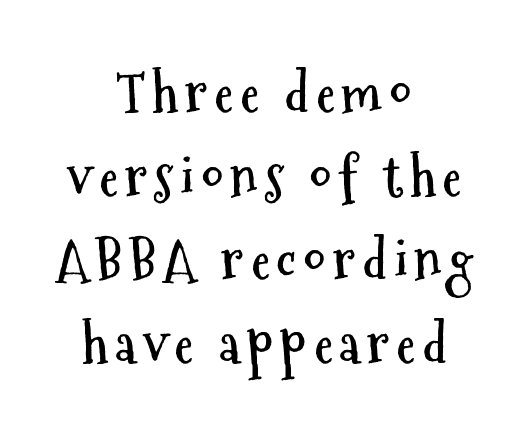
The image shows 54 px semibold, condensed sans-serif type, upright; set centered, normal line spacing (1.55x), not underlined; medium stroke contrast and a medium x-height.
